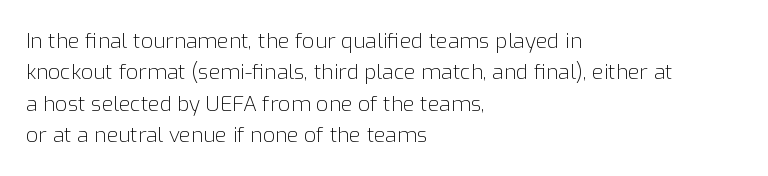
The image shows 21 px text type, upright; set left-aligned, normal line spacing (1.5x), normal letter spacing, not underlined.
